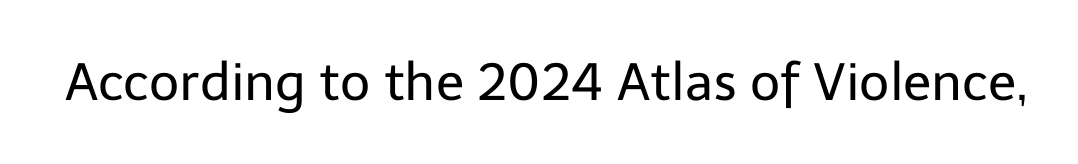
Ascenders rise straight up at ninety degrees. Check the space under the baseline: it is left empty. What stands out about the letter spacing? Nothing — it is the standard amount. The designer went with a sans here, leaving each stem footless.
